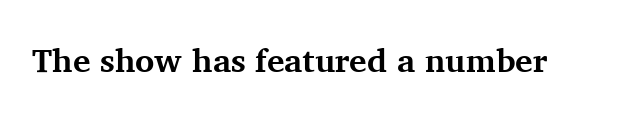
{"serif": "yes", "italic": "no", "bold": "yes", "weight": "bold", "width": "normal", "stroke_contrast": "medium", "x_height": "medium", "monospaced": "no", "underline": "no", "letter_spacing": "normal", "letter_spacing_em": 0.0, "glyph_px": 33}
